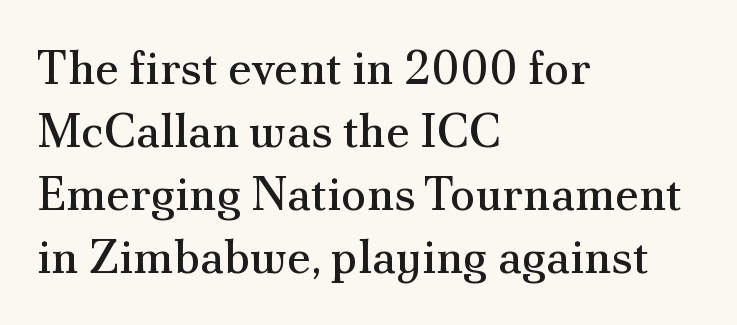
Q: Is the text bold? A: No.
Q: Is the text italic (slanted)? A: No, it is upright.
Q: Is the typeface a serif or a sans-serif typeface? A: Serif.
Q: Is the text underlined? A: No.
Q: How is the paragraph aligned? A: Left-aligned.
Q: Is the spacing between letters normal or unusually wide? A: Normal.
Q: Is the spacing between lines tight, normal or loose? A: Normal.
Q: Width (condensed, normal, or wide)? A: Normal.
Q: Stroke contrast? A: Medium.
Q: x-height? A: Small.
Q: Monospaced? A: No.
